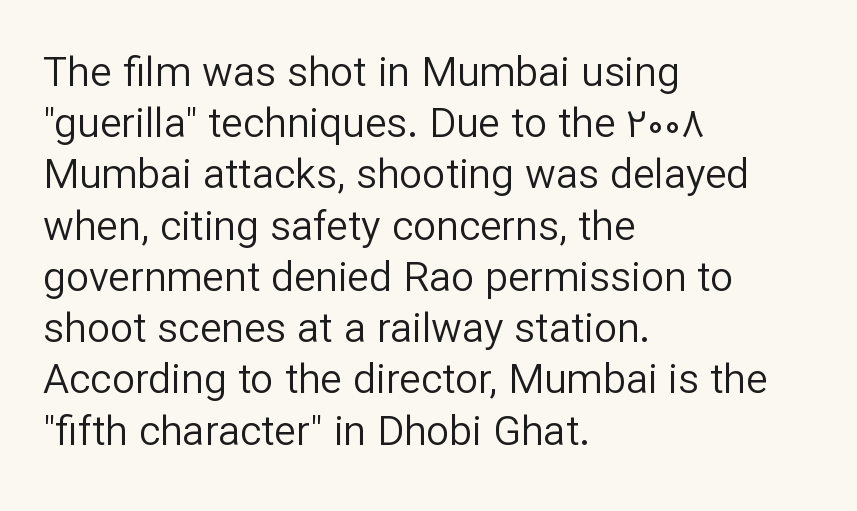
Spacing verdict: proportional, widths tailored to each character. No italicization has been applied; the sample stays upright. The zone under the glyphs is completely vacant. Compared with a typical body face, this is equally light or lighter still. The type family on display is of the sans-serif kind.
